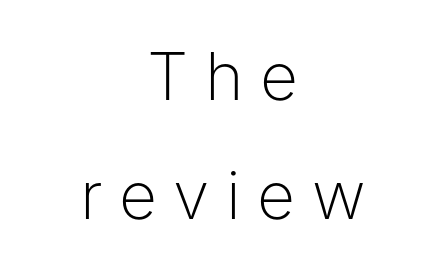
The image shows 66 px light sans-serif type, upright; set centered, line spacing 1.81x, unusually wide letter spacing (+0.25 em), not underlined; low stroke contrast and a medium x-height.
